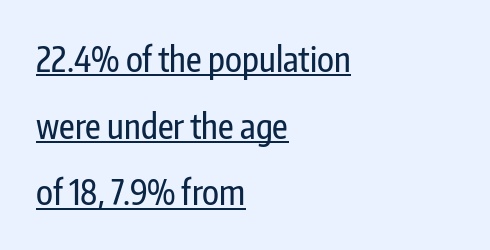
The image shows 34 px condensed sans-serif type, upright; set left-aligned, loose line spacing (1.96x), normal letter spacing, underlined; low stroke contrast and a medium x-height.
